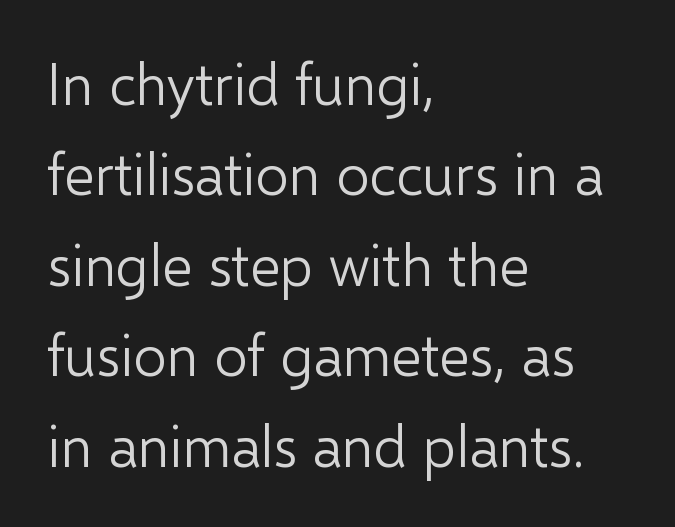
Q: Is the text bold? A: No.
Q: Is the text italic (slanted)? A: No, it is upright.
Q: Is the typeface a serif or a sans-serif typeface? A: Sans-serif.
Q: Is the text underlined? A: No.
Q: How is the paragraph aligned? A: Left-aligned.
Q: Is the spacing between letters normal or unusually wide? A: Normal.
Q: Is the spacing between lines tight, normal or loose? A: Normal.
Q: Width (condensed, normal, or wide)? A: Normal.
Q: Stroke contrast? A: Low.
Q: x-height? A: Medium.
Q: Monospaced? A: No.
